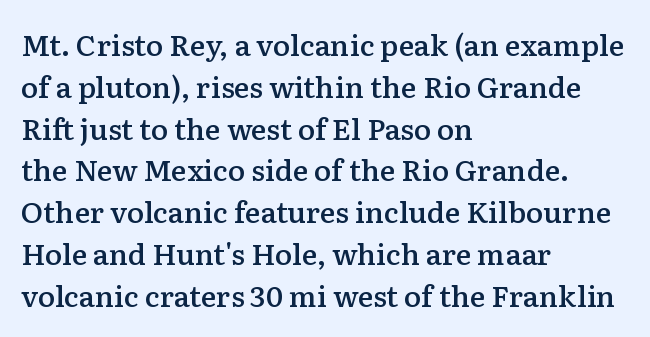
{"serif": "yes", "italic": "no", "bold": "semi", "weight": "semibold", "width": "normal", "stroke_contrast": "low", "x_height": "medium", "monospaced": "no", "underline": "no", "align": "left", "line_spacing": "normal", "line_spacing_ratio": 1.44, "letter_spacing": "normal", "letter_spacing_em": 0.0, "glyph_px": 29}
